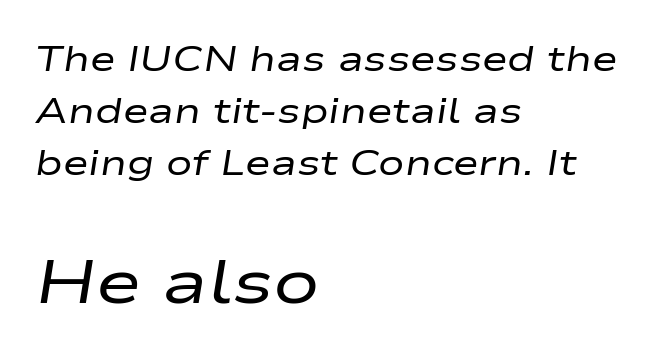
The characters are drawn with everyday or finer stroke widths. Proportional: the letters do not fall into vertical columns. The vertical gap from one line to the next is medium. Clear beneath every line of the passage. Slanted lettering throughout.
